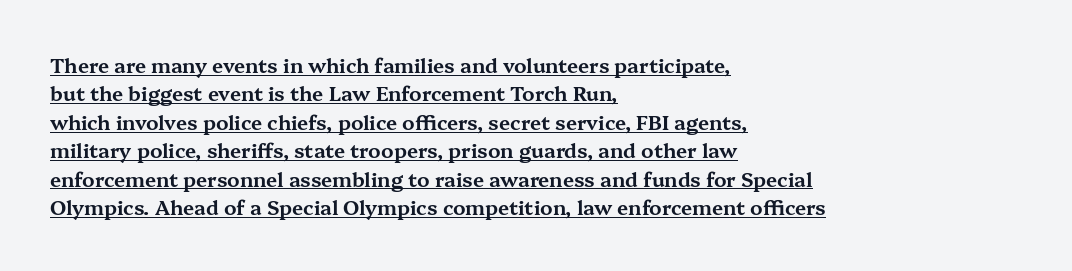
The image shows 20 px text type, upright; set left-aligned, normal line spacing (1.42x), normal letter spacing, underlined.
